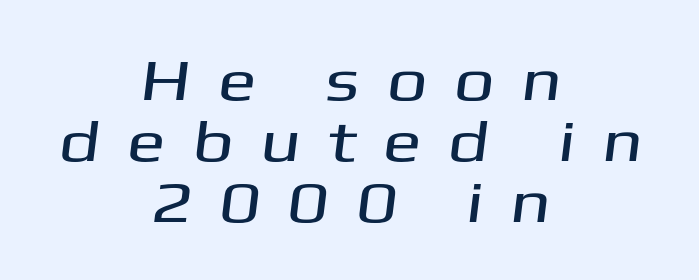
The image shows 58 px wide sans-serif type; set centered, tight line spacing (1.05x), unusually wide letter spacing (+0.45 em), not underlined; medium stroke contrast and a medium x-height.
